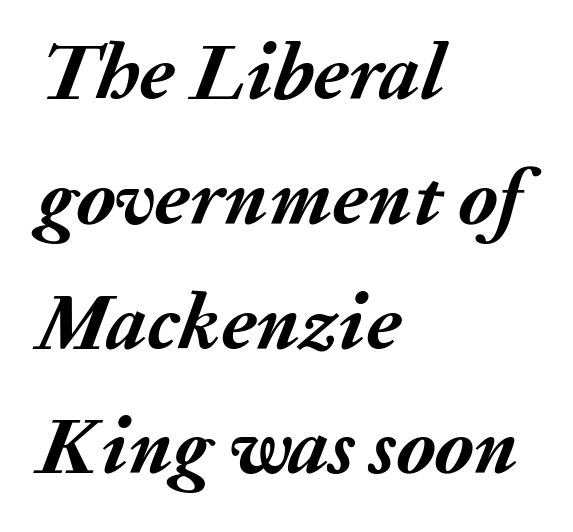
The image shows 80 px semibold type, italic (leaning right); set left-aligned, normal line spacing (1.56x), normal letter spacing, not underlined; medium stroke contrast and a medium x-height.
